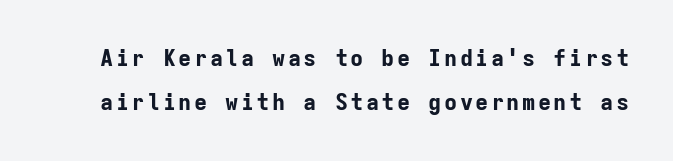
Q: Is the text bold? A: Yes.
Q: Is the text italic (slanted)? A: No, it is upright.
Q: Is the text underlined? A: No.
Q: Is the spacing between lines tight, normal or loose? A: Loose.
